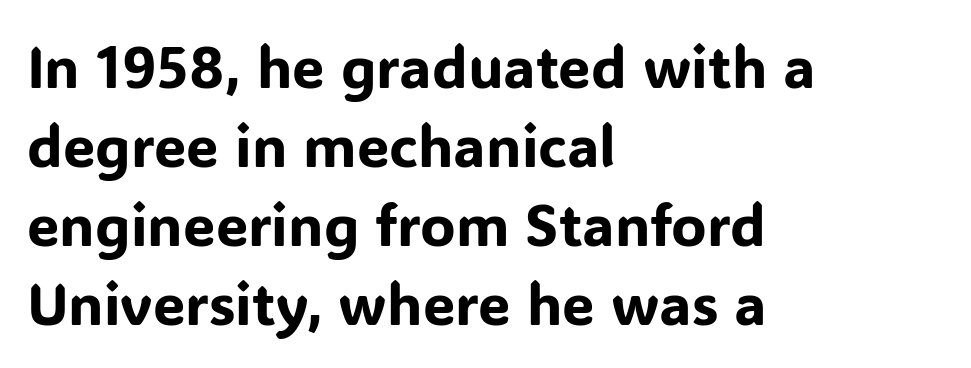
The image shows 58 px sans-serif type, upright; set left-aligned, normal line spacing (1.36x), normal letter spacing, not underlined; low stroke contrast and a medium x-height.
